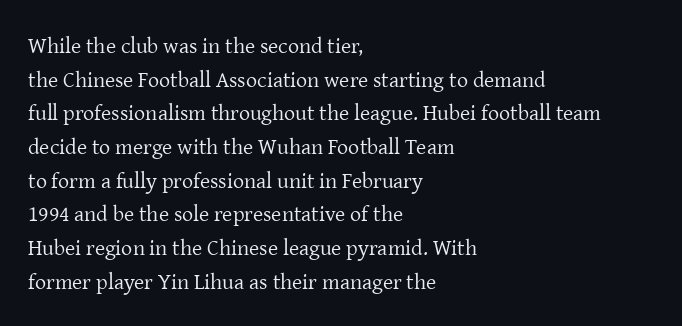
Q: Is the text bold? A: No.
Q: Is the text italic (slanted)? A: No, it is upright.
Q: Is the text underlined? A: No.
Q: How is the paragraph aligned? A: Left-aligned.
Q: Is the spacing between letters normal or unusually wide? A: Normal.
Q: Is the spacing between lines tight, normal or loose? A: Normal.
